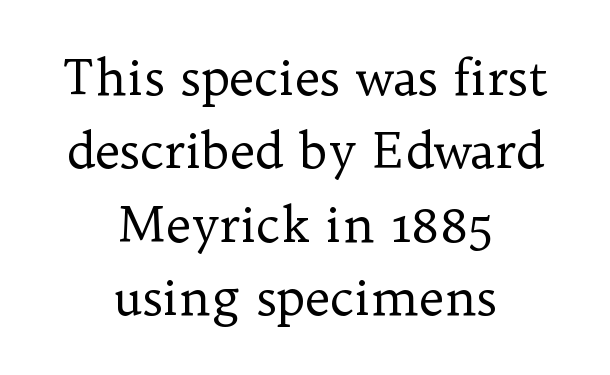
{"serif": "yes", "italic": "no", "bold": "no", "weight": "regular", "width": "normal", "stroke_contrast": "low", "x_height": "medium", "monospaced": "no", "underline": "no", "align": "center", "line_spacing": "normal", "line_spacing_ratio": 1.5, "letter_spacing": "normal", "letter_spacing_em": 0.0, "glyph_px": 49}
